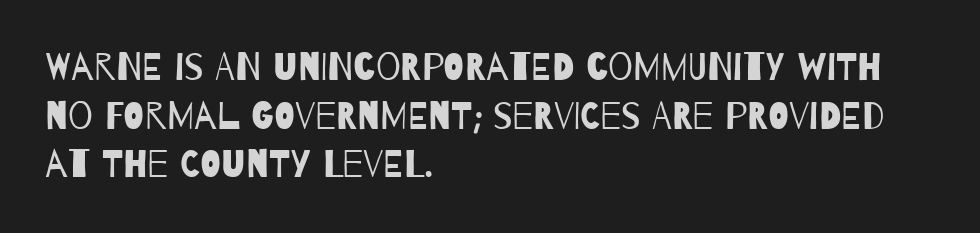
{"serif": "no", "bold": "no", "weight": "regular", "width": "condensed", "stroke_contrast": "low", "x_height": "large", "monospaced": "no", "underline": "no", "align": "left", "line_spacing": "normal", "line_spacing_ratio": 1.25, "letter_spacing": "normal", "letter_spacing_em": 0.0, "glyph_px": 39}
